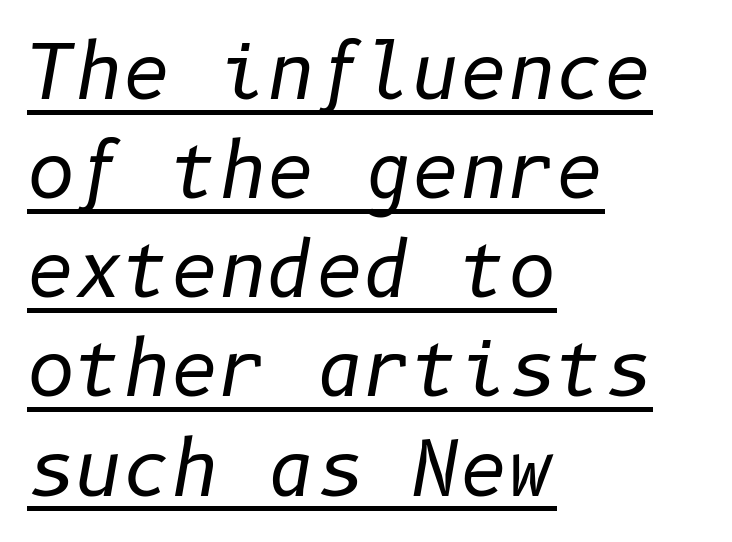
This rendering leaves character spacing at its baseline value. Notice how a bar underscores the lettering throughout. The vertical gap from one line to the next is medium. The face used here has a pronounced slope to its letters. Caption: multi-line text, flush left, ragged right.
